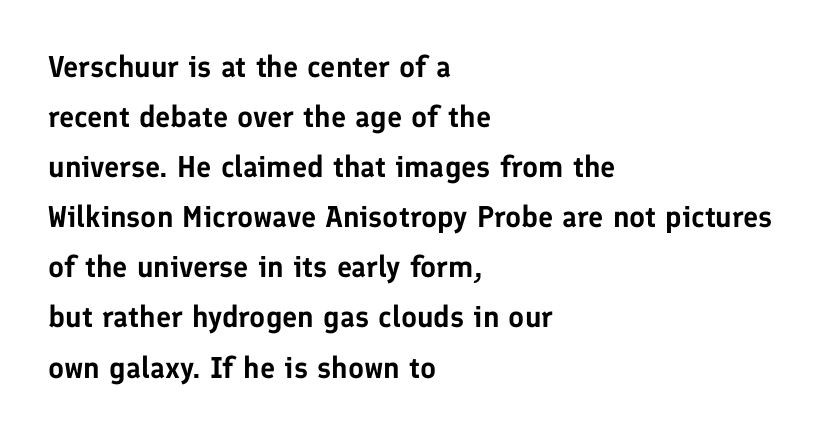
Q: Is the text italic (slanted)? A: No, it is upright.
Q: Is the typeface a serif or a sans-serif typeface? A: Sans-serif.
Q: Is the text underlined? A: No.
Q: How is the paragraph aligned? A: Left-aligned.
Q: Is the spacing between letters normal or unusually wide? A: Normal.
Q: Is the spacing between lines tight, normal or loose? A: Normal.
Q: Width (condensed, normal, or wide)? A: Normal.
Q: Stroke contrast? A: Low.
Q: x-height? A: Medium.
Q: Monospaced? A: No.
